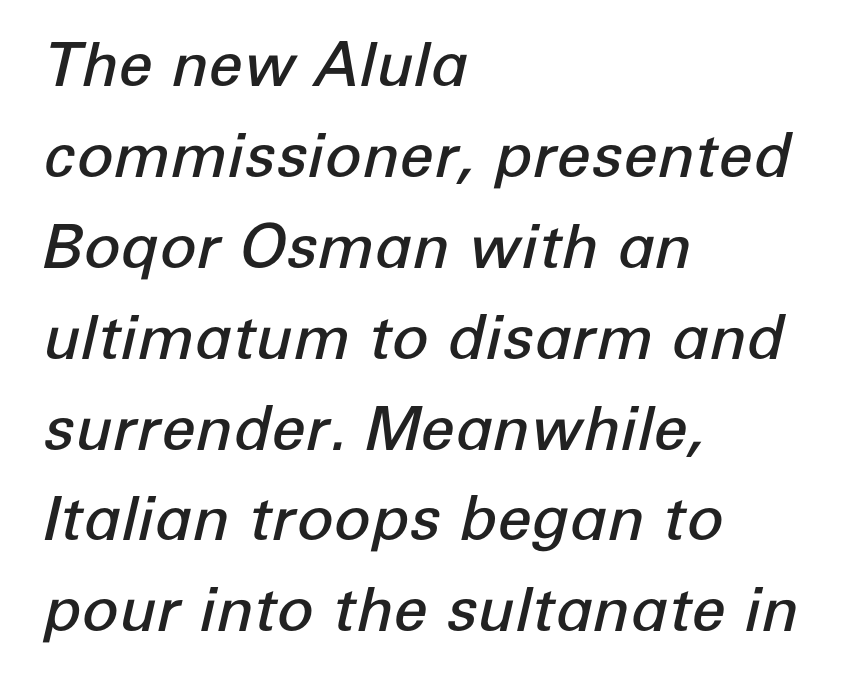
{"italic": "yes", "lean": "right", "slant_degrees": 12, "bold": "semi", "weight": "semibold", "width": "normal", "stroke_contrast": "low", "x_height": "medium", "monospaced": "no", "underline": "no", "align": "left", "line_spacing": "normal", "line_spacing_ratio": 1.49, "letter_spacing": "normal", "letter_spacing_em": 0.0, "glyph_px": 61}
